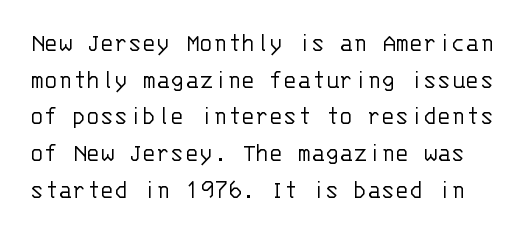
Q: Is the text bold? A: No.
Q: Is the text italic (slanted)? A: No, it is upright.
Q: Is the text underlined? A: No.
Q: Is the spacing between letters normal or unusually wide? A: Normal.
Q: Is the spacing between lines tight, normal or loose? A: Normal.
